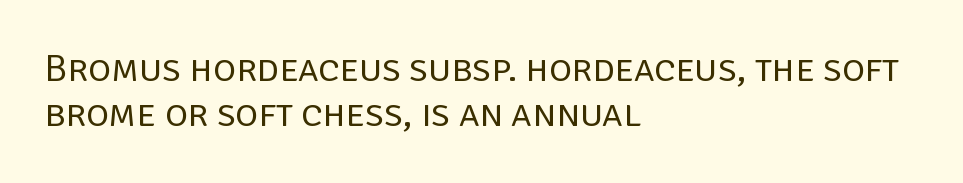
No letter is thick-stroked: the sample isn't bold. A roman cut, with each character standing at attention. What kind of face is this? One without serifs — a sans. Glance below the letters and you will spot only blank space. The letterforms sit shoulder to shoulder at normal distance. The setting favours the left margin, as ordinary paragraphs usually do.
